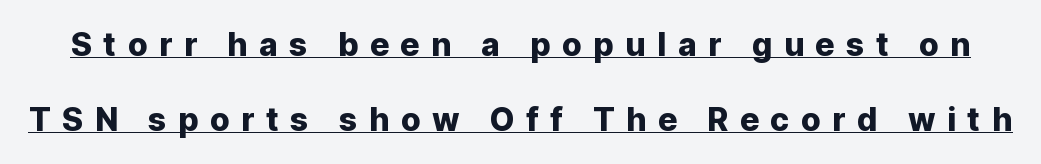
The image shows 32 px sans-serif type, upright; set loose line spacing (2.33x), unusually wide letter spacing (+0.36 em), underlined; low stroke contrast and a medium x-height.
